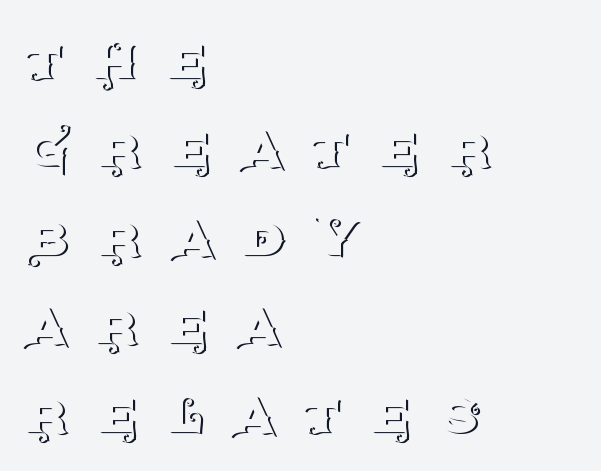
The image shows 67 px thin serif type, upright; set left-aligned, normal line spacing (1.32x), unusually wide letter spacing (+0.45 em), not underlined; medium stroke contrast and a large x-height.
